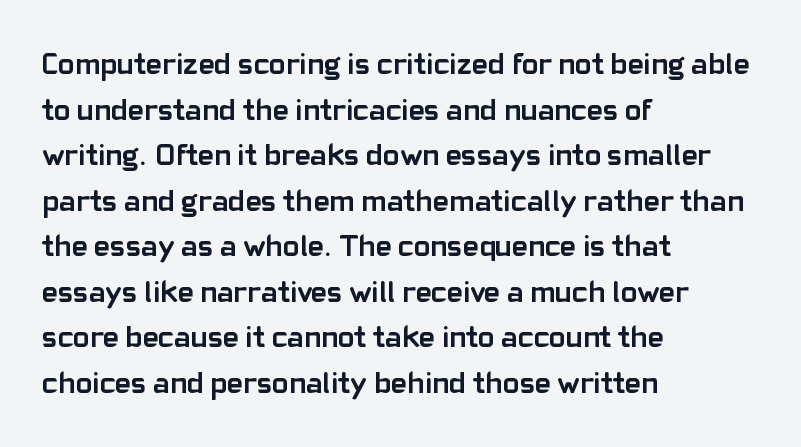
The image shows 31 px semibold sans-serif type, upright; set left-aligned, normal line spacing (1.47x), normal letter spacing, not underlined; low stroke contrast and a medium x-height.
